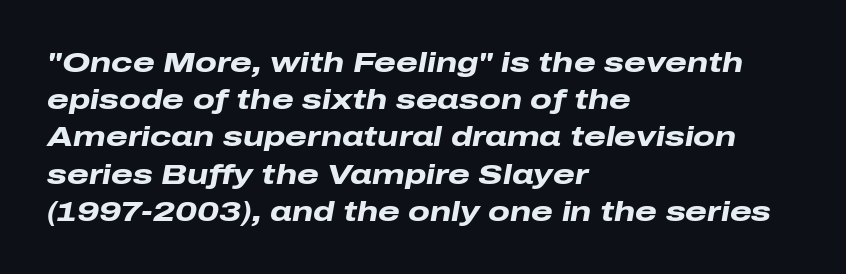
{"italic": "yes", "lean": "right", "slant_degrees": 10, "bold": "yes", "weight": "heavy", "width": "wide", "stroke_contrast": "low", "x_height": "medium", "monospaced": "no", "underline": "no", "align": "left", "line_spacing": "normal", "line_spacing_ratio": 1.33, "letter_spacing": "normal", "letter_spacing_em": 0.0, "glyph_px": 28}
